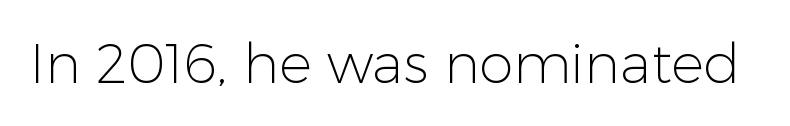
Think of a printed novel: that variable character pitch is what you see here. The typesetting does not lean heavy: it is not bold. A sans-serif font was chosen for this passage. Rendered with straight, roman letterforms. Caption: standard tracking, unaltered.
